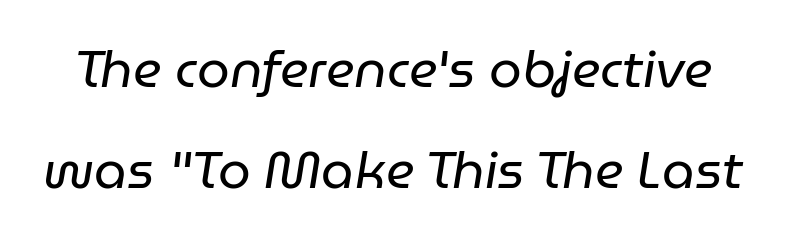
The image shows 52 px regular-weight type, italic (leaning right); set loose line spacing (1.95x), normal letter spacing, not underlined; low stroke contrast and a medium x-height.
